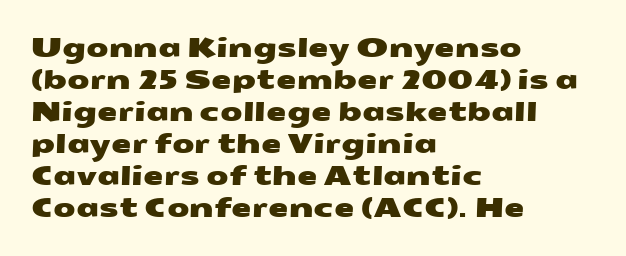
Q: Is the text underlined? A: No.
Q: How is the paragraph aligned? A: Left-aligned.
Q: Is the spacing between letters normal or unusually wide? A: Normal.
